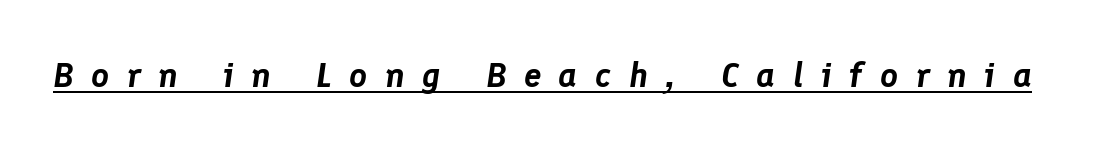
Students, observe the line beneath the letters — that is underlining. A typesetter would call this proportional, since set widths differ per character. The passage shown has open, widely tracked lettering throughout. The typography opts for an oblique posture over an upright one.
